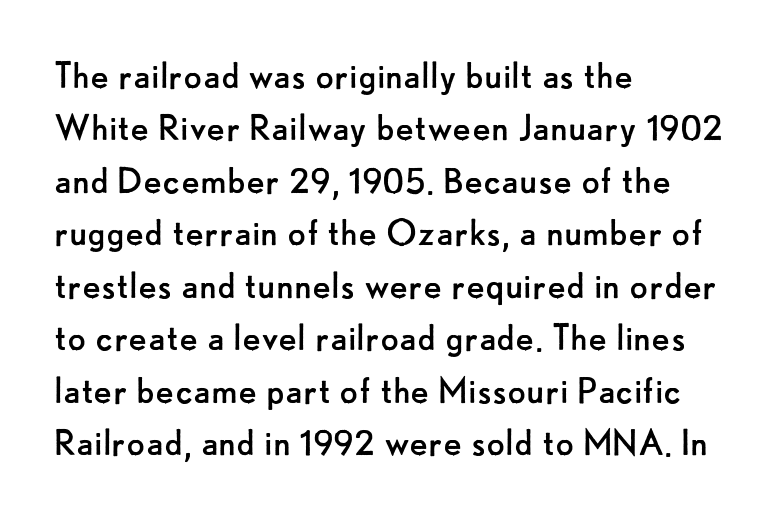
{"serif": "no", "italic": "no", "bold": "no", "weight": "regular", "width": "normal", "stroke_contrast": "low", "x_height": "small", "monospaced": "no", "underline": "no", "align": "left", "line_spacing_ratio": 1.22, "letter_spacing": "normal", "letter_spacing_em": 0.0, "glyph_px": 43}
